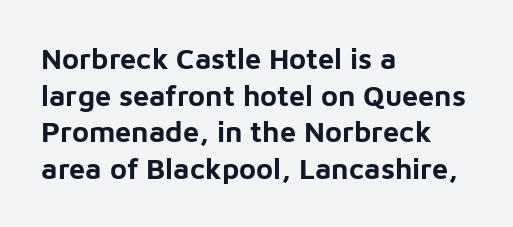
The face used here is proportionally spaced, like ordinary book or web type. Letters rest on an invisible, unmarked baseline. Does the weight exceed regular? Yes, all the way to bold. Are there feet on the stems? There aren't — it's a sans. Is the letter spacing exaggerated? No — it looks like the ordinary default.
